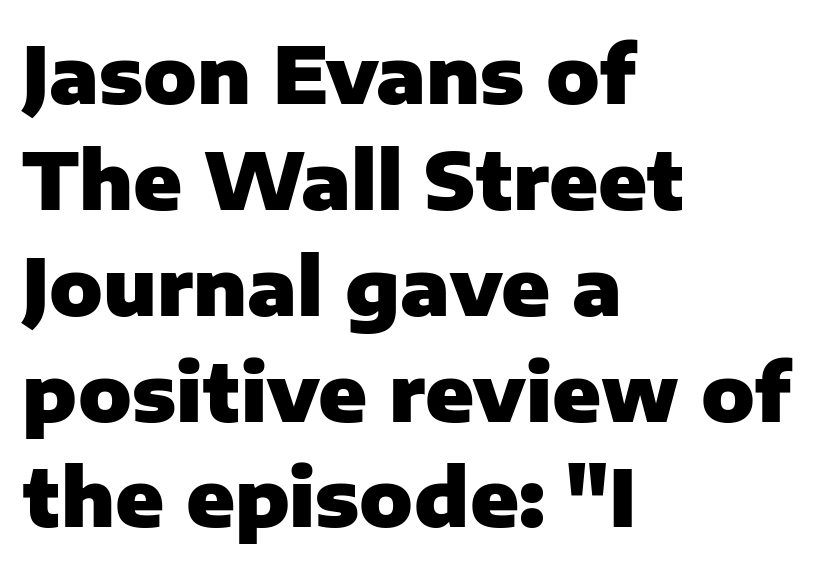
Q: Is the text bold? A: Yes.
Q: Is the text italic (slanted)? A: No, it is upright.
Q: Is the typeface a serif or a sans-serif typeface? A: Sans-serif.
Q: Is the text underlined? A: No.
Q: How is the paragraph aligned? A: Left-aligned.
Q: Is the spacing between letters normal or unusually wide? A: Normal.
Q: Is the spacing between lines tight, normal or loose? A: Normal.
Q: Width (condensed, normal, or wide)? A: Normal.
Q: Stroke contrast? A: Low.
Q: x-height? A: Medium.
Q: Monospaced? A: No.
